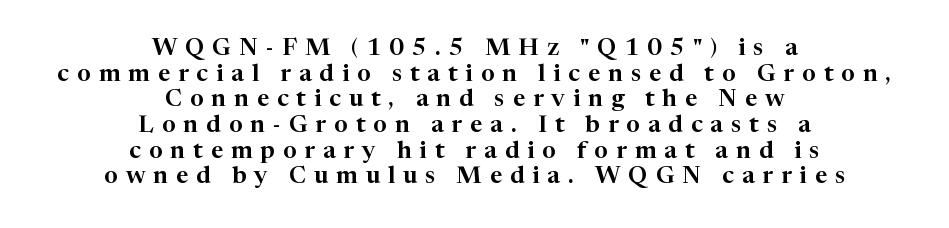
The image shows 24 px text type, upright; set centered, tight line spacing (1.07x), unusually wide letter spacing (+0.33 em), not underlined.
